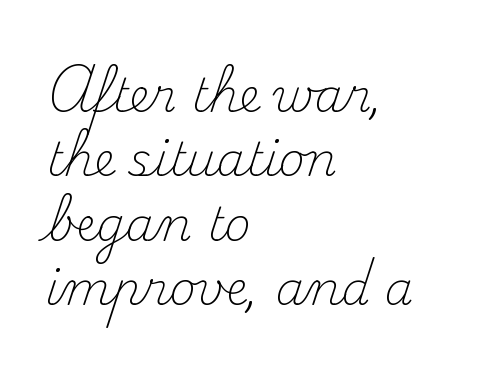
{"serif": "yes", "bold": "no", "weight": "light", "width": "normal", "stroke_contrast": "medium", "x_height": "small", "monospaced": "no", "underline": "no", "align": "left", "line_spacing": "normal", "line_spacing_ratio": 1.4, "letter_spacing": "normal", "letter_spacing_em": 0.0, "glyph_px": 46}
